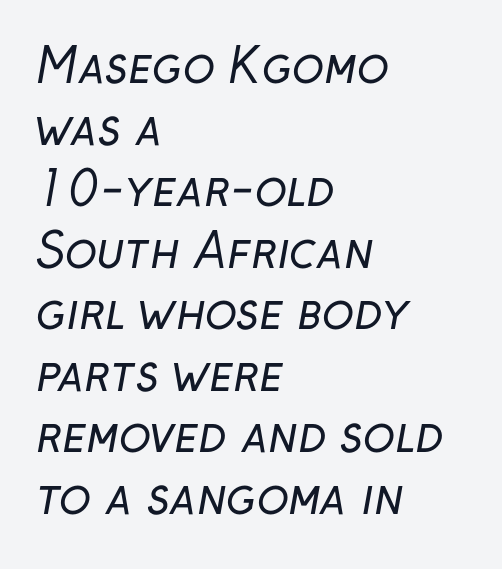
Stems and bowls with no extra thickness — not bold. Leading matches the norm, producing a regular column. Classification — sans serif. Lines of text with bare space underneath.
